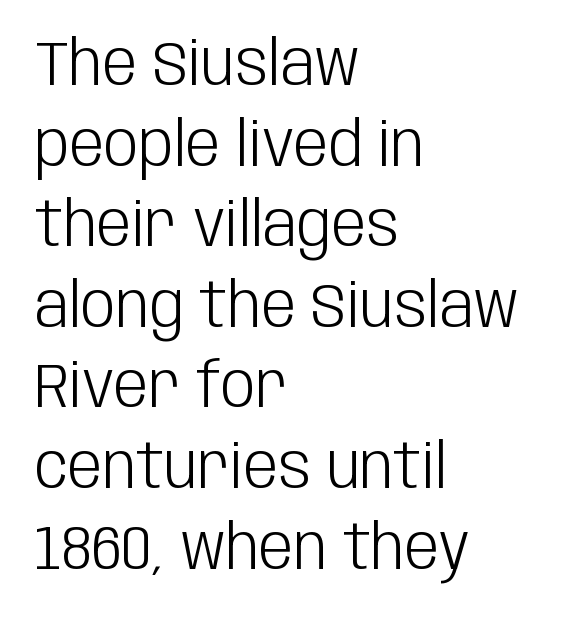
Q: Is the text bold? A: No.
Q: Is the text italic (slanted)? A: No, it is upright.
Q: Is the typeface a serif or a sans-serif typeface? A: Sans-serif.
Q: Is the text underlined? A: No.
Q: How is the paragraph aligned? A: Left-aligned.
Q: Is the spacing between letters normal or unusually wide? A: Normal.
Q: Is the spacing between lines tight, normal or loose? A: Normal.
Q: Width (condensed, normal, or wide)? A: Condensed.
Q: Stroke contrast? A: Low.
Q: x-height? A: Large.
Q: Monospaced? A: No.
